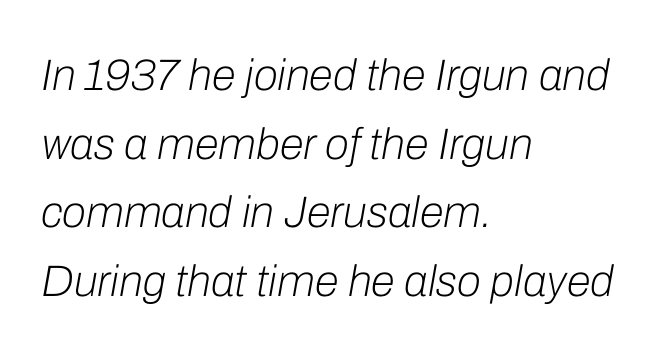
Q: Is the text bold? A: No.
Q: Is the text italic (slanted)? A: Yes, it leans right by about 10 degrees.
Q: Is the text underlined? A: No.
Q: How is the paragraph aligned? A: Left-aligned.
Q: Is the spacing between letters normal or unusually wide? A: Normal.
Q: Is the spacing between lines tight, normal or loose? A: Normal.
Q: Width (condensed, normal, or wide)? A: Normal.
Q: Stroke contrast? A: Low.
Q: x-height? A: Medium.
Q: Monospaced? A: No.
